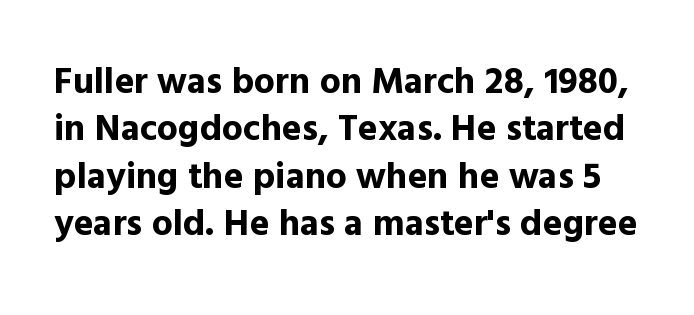
Nope, no serifs anywhere on these letters. The line texture is even and compact thanks to regular tracking. Normally led — the rows are evenly, conventionally spaced. Bare-footed words on every line. The rendering uses natural spacing where letterforms have individual widths. The typesetting leans heavy: a genuine bold.
